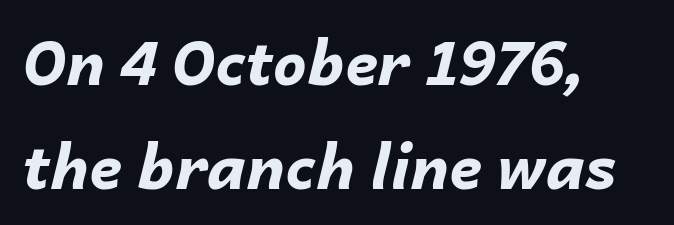
Slanted lettering throughout. Honestly, there is no underline to notice here at all. Words appear dense and cohesive because spacing is normal. Is the block centered? No — it sits flush against the left margin. The strokes are fattened all the way to bold.
